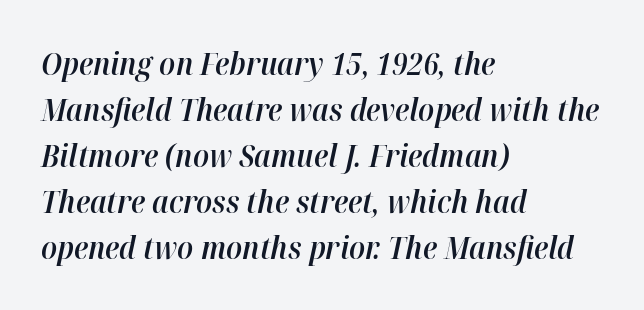
The image shows 31 px semibold type, italic (leaning right); set left-aligned, normal line spacing (1.48x), normal letter spacing, not underlined; high stroke contrast and a medium x-height.
